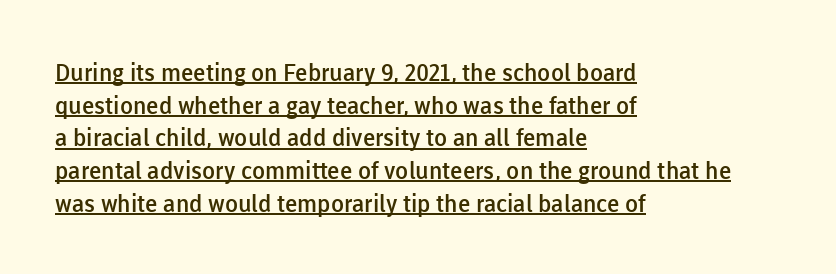
{"italic": "no", "bold": "semi", "underline": "yes", "align": "left", "line_spacing": "normal", "line_spacing_ratio": 1.36, "letter_spacing": "normal", "letter_spacing_em": 0.0, "glyph_px": 24}
